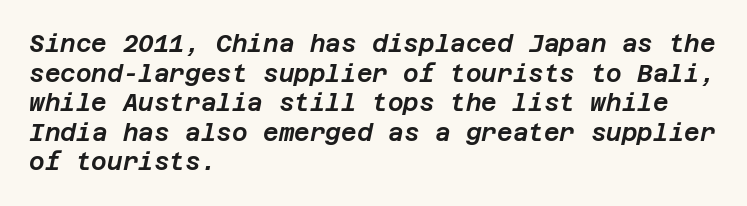
Q: Is the text italic (slanted)? A: Yes, it leans right by about 12 degrees.
Q: Is the text underlined? A: No.
Q: How is the paragraph aligned? A: Left-aligned.
Q: Is the spacing between letters normal or unusually wide? A: Normal.
